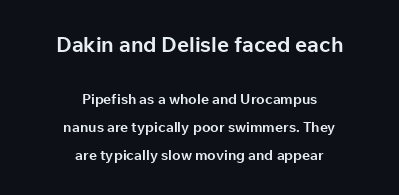
This sample uses an upright cut, with every glyph sitting square on the baseline. Baseline-to-baseline distance is far greater than the letter height. The font is running at its bold setting. Size hierarchy here favors the leading block over the trailing one.
